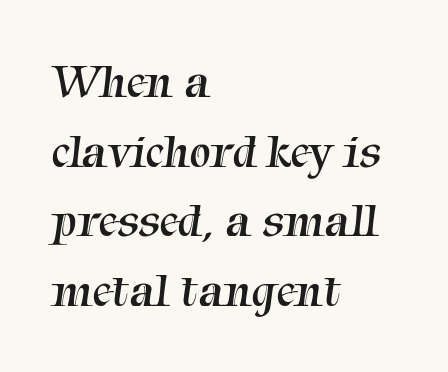
The image shows 48 px regular-weight serif type; set left-aligned, normal line spacing (1.45x), normal letter spacing, not underlined; medium stroke contrast and a medium x-height.
